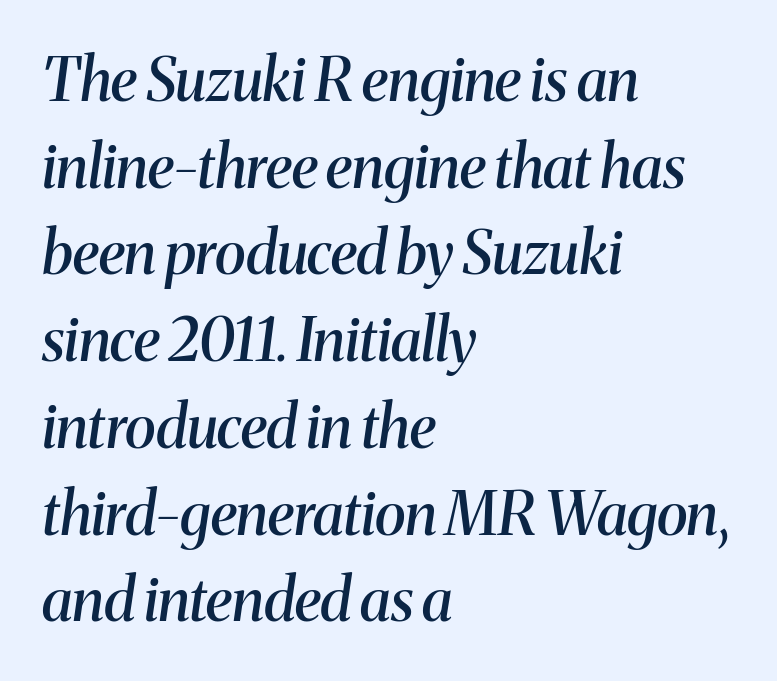
Unmarked baselines from the first word to the last. Small tapered or slab feet sit at the stroke ends, so this counts as serif. Spacing verdict: proportional, widths tailored to each character. The horizontal fit of the characters is conventional and even.
